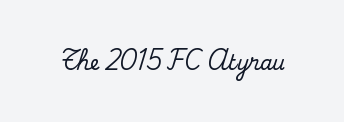
Q: Is the text italic (slanted)? A: Yes.
Q: Is the text underlined? A: No.
Q: Is the spacing between letters normal or unusually wide? A: Normal.
